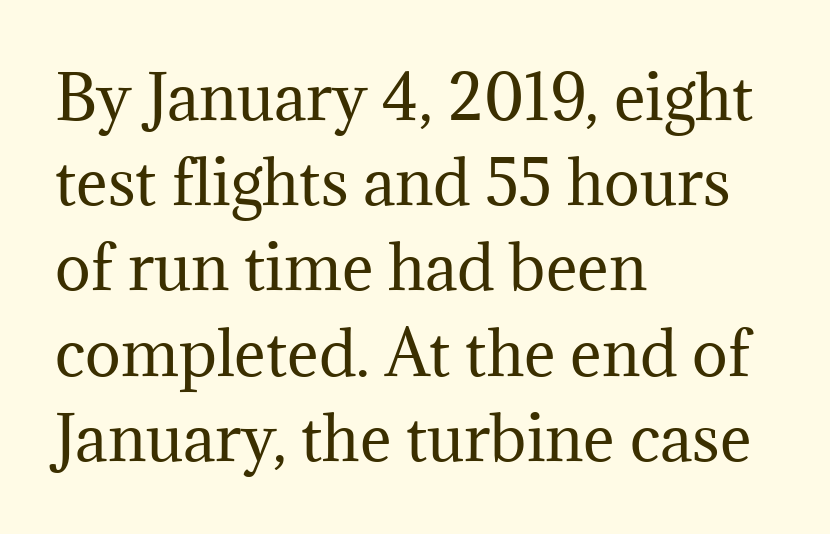
{"serif": "yes", "italic": "no", "bold": "no", "weight": "regular", "width": "normal", "stroke_contrast": "medium", "x_height": "medium", "monospaced": "no", "underline": "no", "align": "left", "line_spacing": "normal", "line_spacing_ratio": 1.42, "letter_spacing": "normal", "letter_spacing_em": 0.0, "glyph_px": 60}
